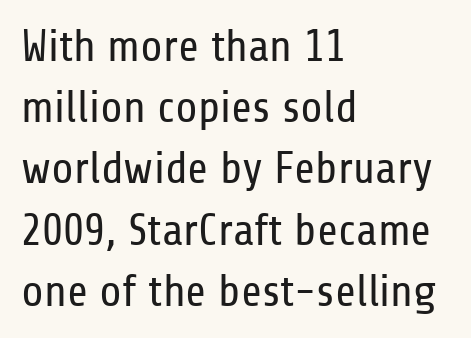
The zone under the glyphs is completely vacant. This is roman type, the default non-slanted kind. Spacing verdict: proportional, widths tailored to each character. Each new line begins a customary step beneath the previous one. Compared with typical body copy, the letter spacing here is the same.
